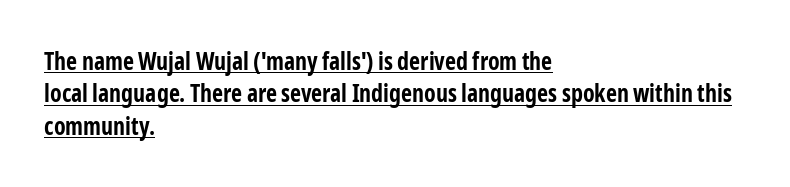
{"italic": "no", "bold": "yes", "underline": "yes", "align": "left", "line_spacing": "normal", "line_spacing_ratio": 1.35, "letter_spacing": "normal", "letter_spacing_em": 0.0, "glyph_px": 24}
